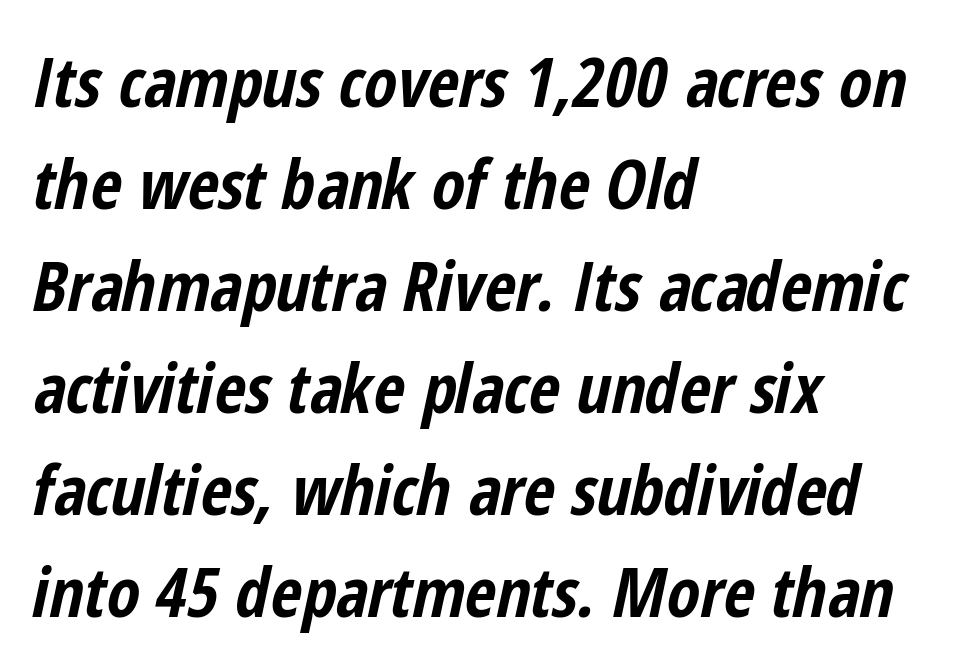
Q: Is the text bold? A: Yes.
Q: Is the text italic (slanted)? A: Yes, it leans right by about 12 degrees.
Q: Is the text underlined? A: No.
Q: How is the paragraph aligned? A: Left-aligned.
Q: Is the spacing between letters normal or unusually wide? A: Normal.
Q: Is the spacing between lines tight, normal or loose? A: Normal.
Q: Width (condensed, normal, or wide)? A: Condensed.
Q: Stroke contrast? A: Low.
Q: x-height? A: Medium.
Q: Monospaced? A: No.
